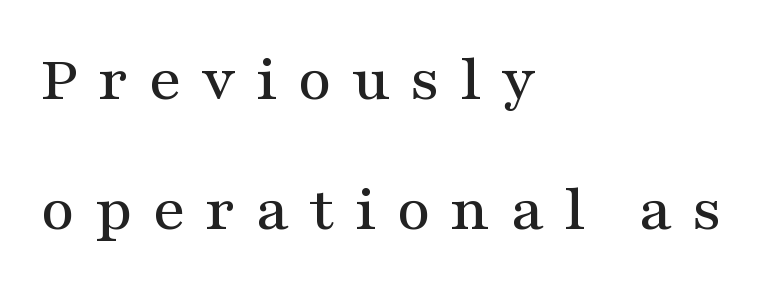
{"serif": "yes", "italic": "no", "width": "wide", "stroke_contrast": "medium", "x_height": "medium", "monospaced": "no", "underline": "no", "align": "left", "line_spacing": "loose", "line_spacing_ratio": 1.97, "letter_spacing": "wide", "letter_spacing_em": 0.3, "glyph_px": 66}
